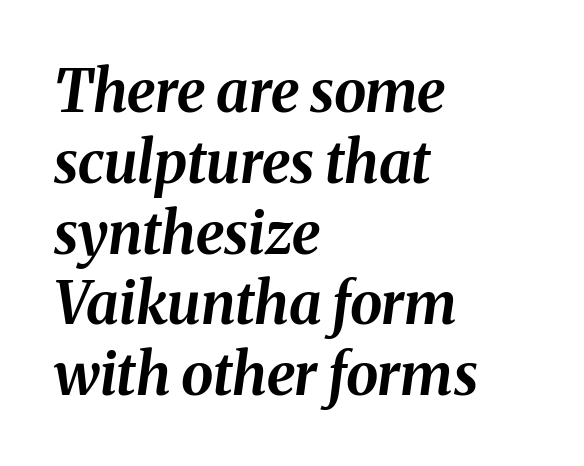
{"italic": "yes", "lean": "right", "slant_degrees": 8, "bold": "yes", "weight": "bold", "width": "normal", "stroke_contrast": "medium", "x_height": "medium", "monospaced": "no", "underline": "no", "align": "left", "line_spacing_ratio": 1.22, "letter_spacing": "normal", "letter_spacing_em": 0.0, "glyph_px": 58}
